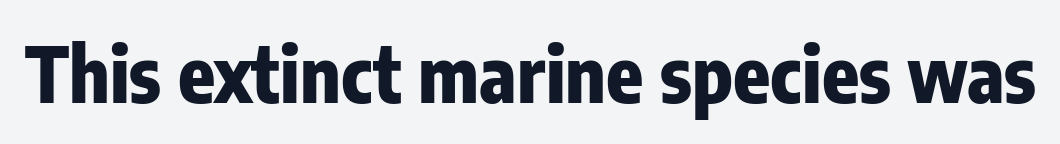
{"serif": "no", "italic": "no", "bold": "yes", "weight": "heavy", "width": "condensed", "stroke_contrast": "low", "x_height": "medium", "monospaced": "no", "underline": "no", "letter_spacing": "normal", "letter_spacing_em": 0.0, "glyph_px": 76}
